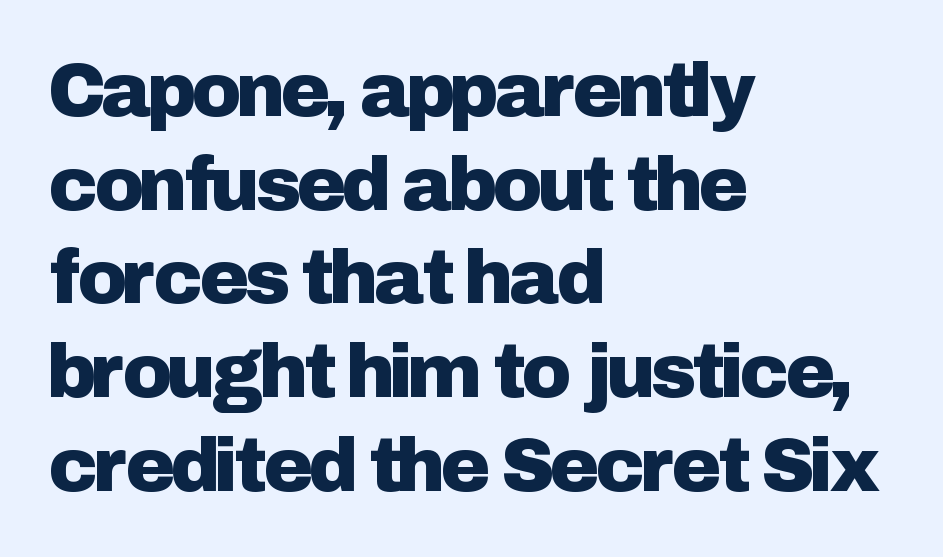
The image shows 75 px sans-serif type, upright; set left-aligned, normal line spacing (1.25x), normal letter spacing, not underlined; low stroke contrast and a medium x-height.
